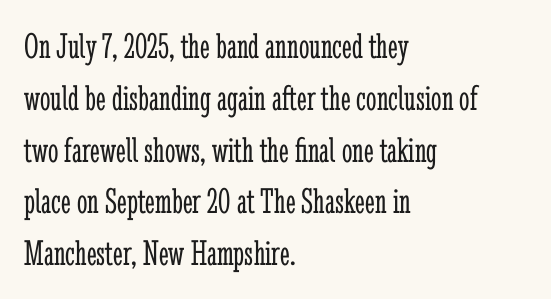
The image shows 37 px light, condensed serif type, upright; set left-aligned, normal line spacing (1.4x), normal letter spacing, not underlined; low stroke contrast and a medium x-height.
